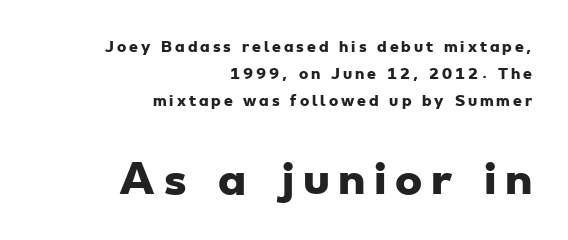
{"serif": "no", "bold": "yes", "weight": "heavy", "width": "wide", "stroke_contrast": "low", "x_height": "small", "monospaced": "no", "underline": "no", "align": "right", "line_spacing": "loose", "line_spacing_ratio": 1.93, "letter_spacing": "wide", "letter_spacing_em": 0.21, "larger_block": "second", "size_ratio": 2.93, "glyph_px": 41}
